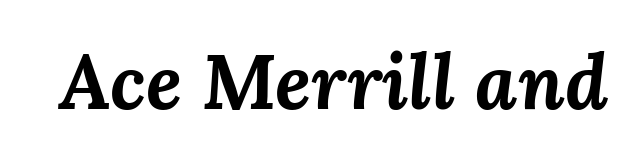
{"italic": "yes", "lean": "right", "slant_degrees": 3, "bold": "yes", "weight": "bold", "width": "normal", "stroke_contrast": "medium", "x_height": "medium", "monospaced": "no", "underline": "no", "letter_spacing": "normal", "letter_spacing_em": 0.0, "glyph_px": 77}
